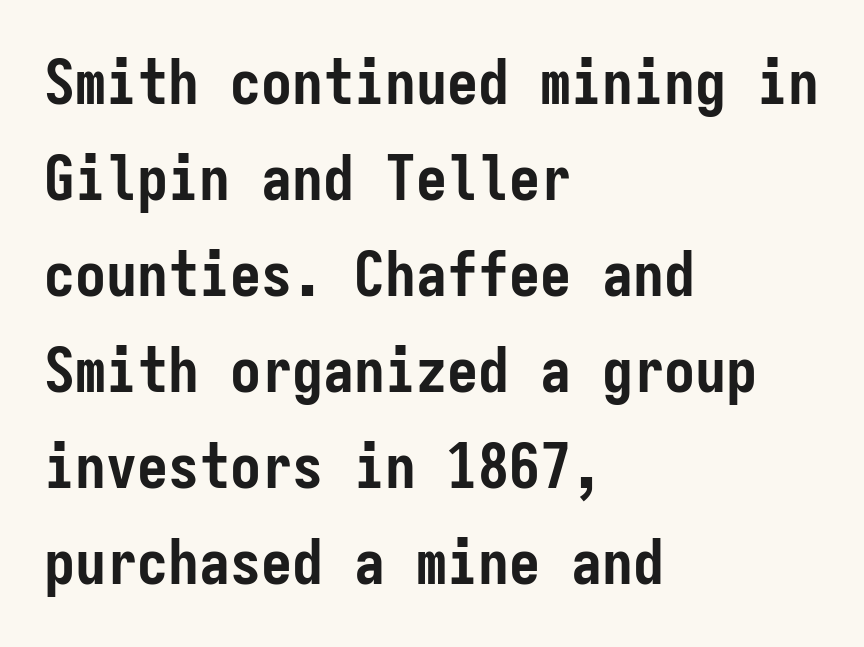
Do the characters align in a grid? Yes, the font is monospaced. This is sans-serif lettering, the kind often seen on screens and signage. Every stem runs plumb, perpendicular to the baseline. Regular leading. The paragraph has a hard left edge and a soft right edge. Plenty of ink on the page — the face is bold.
